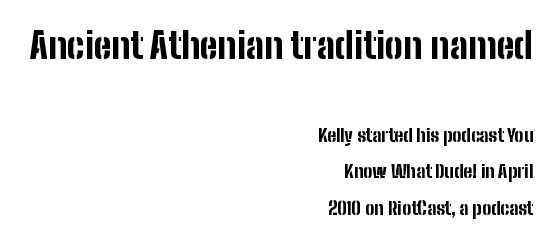
The image shows 36 px bold, condensed sans-serif type, upright; set right-aligned, loose line spacing (2.01x), normal letter spacing, not underlined; the first (top) block is 2.0x larger; low stroke contrast and a medium x-height.
